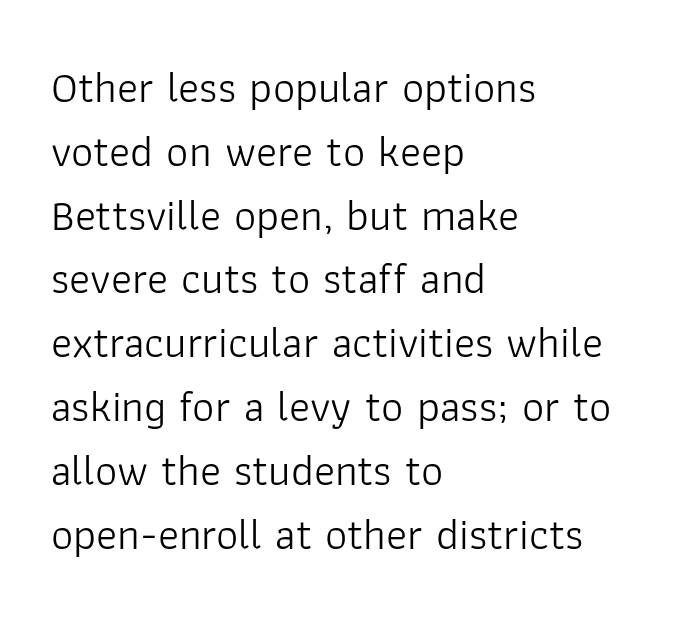
The image shows 44 px light sans-serif type, upright; set left-aligned, normal line spacing (1.45x), normal letter spacing, not underlined; low stroke contrast and a medium x-height.
